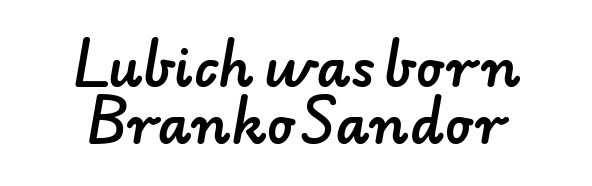
Q: Is the typeface a serif or a sans-serif typeface? A: Sans-serif.
Q: Is the text underlined? A: No.
Q: How is the paragraph aligned? A: Centered.
Q: Is the spacing between letters normal or unusually wide? A: Normal.
Q: Is the spacing between lines tight, normal or loose? A: Tight.
Q: Width (condensed, normal, or wide)? A: Normal.
Q: Stroke contrast? A: Low.
Q: x-height? A: Small.
Q: Monospaced? A: No.
